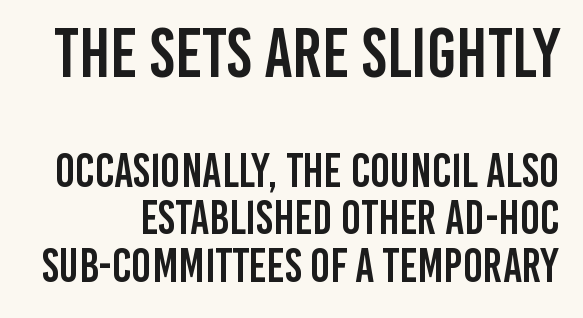
The image shows 70 px condensed sans-serif type, upright; set tight line spacing (1.01x), normal letter spacing, not underlined; the first (top) block is 1.49x larger; low stroke contrast and a large x-height.
